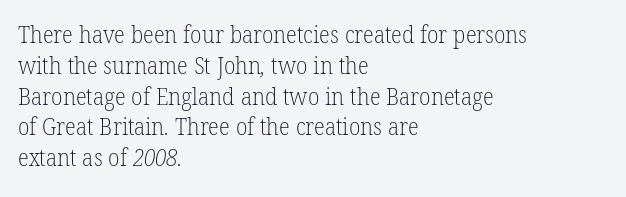
These glyphs show unthickened strokes, regular width or finer. If you measured baseline to baseline, you'd find a middling distance. Glance below the letters and you will spot only blank space. Line starts are locked; line ends wander. Honestly, the letter spacing is just normal — you wouldn't notice it.
